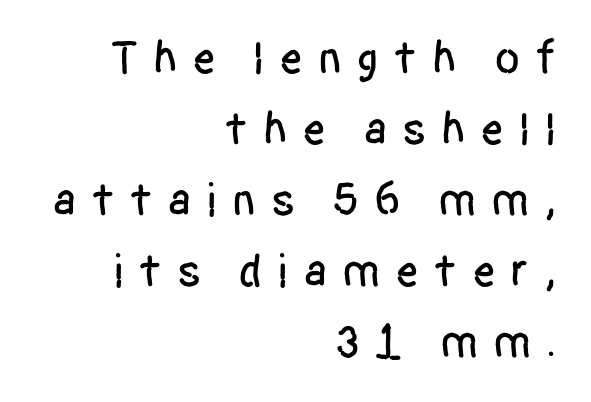
Caption: expanded tracking, letters set apart. The paragraph shown leans on its right margin. A typesetter would label this face a sans. Looks like regular typesetting: each glyph gets only the width it needs. Honestly, the row spacing looks completely unremarkable.
